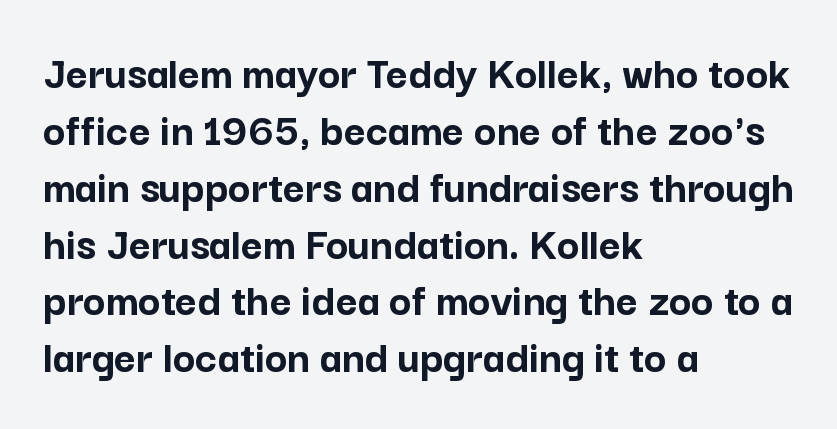
{"serif": "no", "italic": "no", "bold": "yes", "weight": "semibold", "width": "normal", "stroke_contrast": "low", "x_height": "medium", "monospaced": "no", "underline": "no", "align": "left", "line_spacing_ratio": 1.21, "letter_spacing": "normal", "letter_spacing_em": 0.0, "glyph_px": 47}
